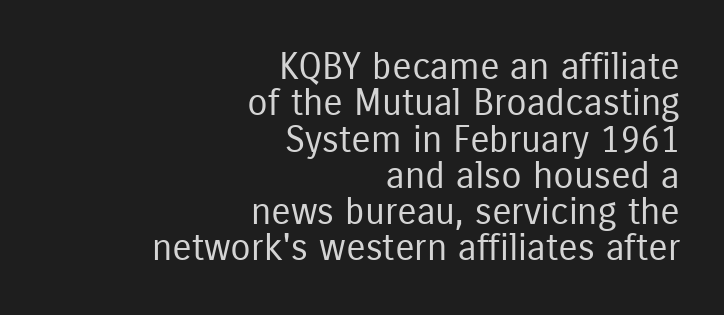
Weight: in the light-to-regular range. No word sits above an underline. The passage shown stacks its lines with hardly any gap. Here the designer chose a conventional face with non-uniform glyph widths. Italic: no, the glyphs are upright roman.
